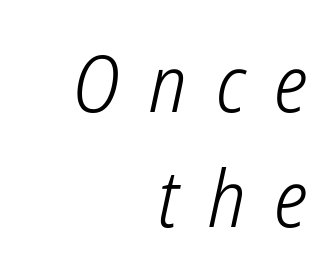
{"serif": "no", "bold": "no", "weight": "light", "width": "condensed", "stroke_contrast": "low", "x_height": "medium", "monospaced": "no", "underline": "no", "align": "right", "line_spacing": "normal", "line_spacing_ratio": 1.46, "letter_spacing": "wide", "letter_spacing_em": 0.37, "glyph_px": 79}
